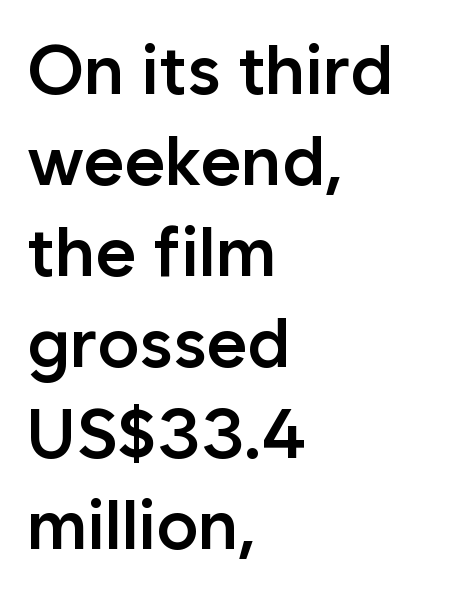
{"serif": "no", "italic": "no", "bold": "semi", "weight": "semibold", "width": "normal", "stroke_contrast": "low", "x_height": "medium", "monospaced": "no", "underline": "no", "align": "left", "line_spacing": "normal", "line_spacing_ratio": 1.3, "letter_spacing": "normal", "letter_spacing_em": 0.0, "glyph_px": 70}
